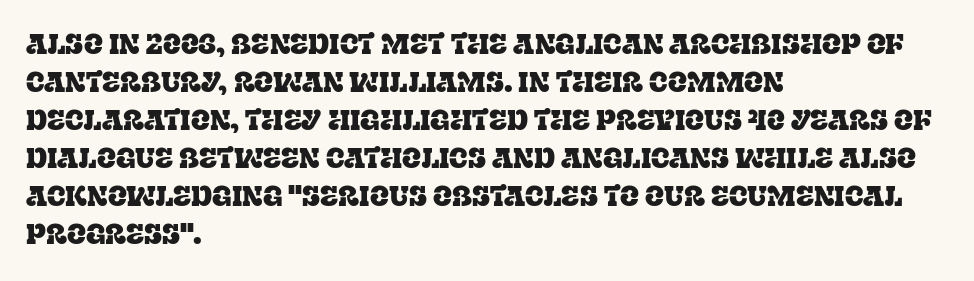
Q: Is the text italic (slanted)? A: No, it is upright.
Q: Is the typeface a serif or a sans-serif typeface? A: Serif.
Q: Is the text underlined? A: No.
Q: How is the paragraph aligned? A: Left-aligned.
Q: Is the spacing between letters normal or unusually wide? A: Normal.
Q: Is the spacing between lines tight, normal or loose? A: Normal.
Q: Width (condensed, normal, or wide)? A: Normal.
Q: Stroke contrast? A: Low.
Q: x-height? A: Large.
Q: Monospaced? A: No.
